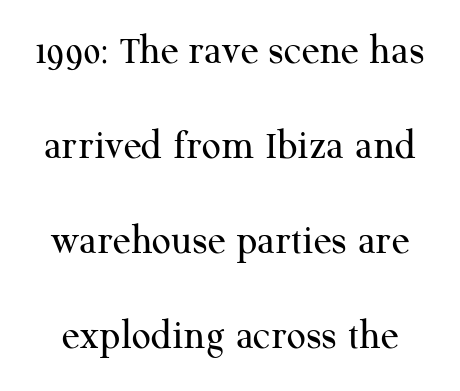
{"serif": "yes", "italic": "no", "bold": "no", "weight": "regular", "width": "normal", "stroke_contrast": "medium", "x_height": "medium", "monospaced": "no", "underline": "no", "line_spacing": "loose", "line_spacing_ratio": 2.26, "letter_spacing": "normal", "letter_spacing_em": 0.0, "glyph_px": 42}
